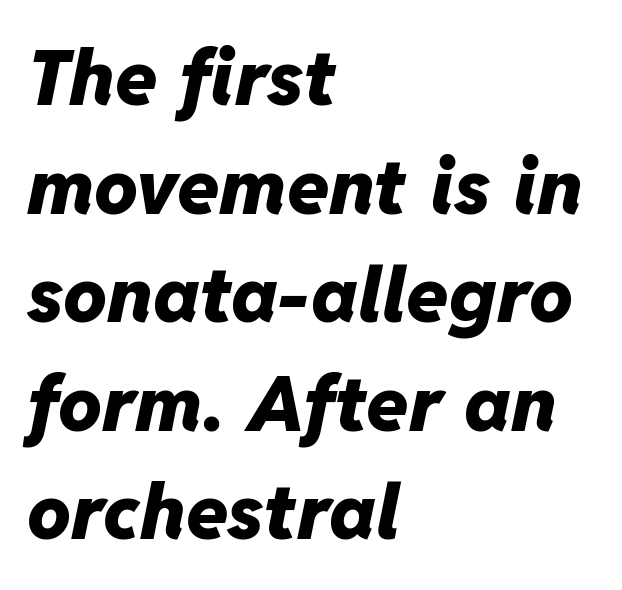
The image shows 77 px heavy type, italic (leaning right); set left-aligned, normal line spacing (1.41x), normal letter spacing, not underlined; low stroke contrast and a medium x-height.
